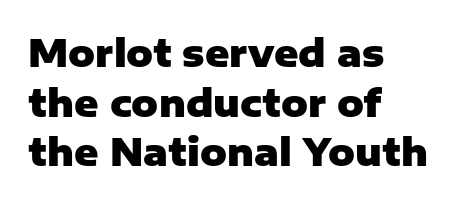
{"serif": "no", "italic": "no", "bold": "yes", "weight": "heavy", "width": "normal", "stroke_contrast": "low", "x_height": "medium", "monospaced": "no", "underline": "no", "align": "left", "line_spacing": "normal", "line_spacing_ratio": 1.34, "letter_spacing": "normal", "letter_spacing_em": 0.0, "glyph_px": 37}
